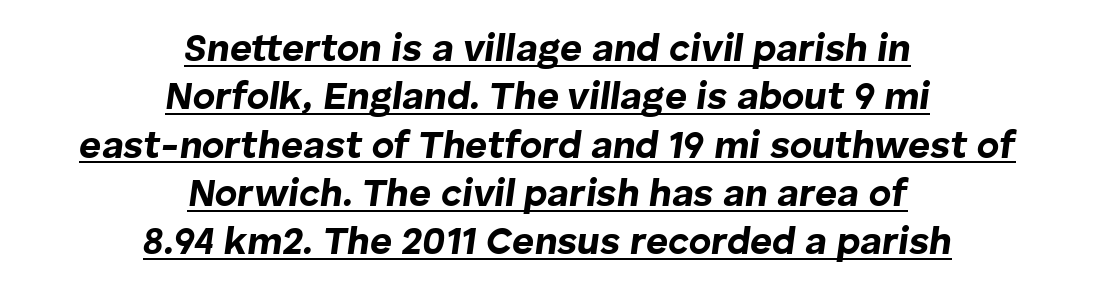
{"italic": "yes", "lean": "right", "slant_degrees": 8, "bold": "yes", "weight": "bold", "width": "normal", "stroke_contrast": "low", "x_height": "medium", "monospaced": "no", "underline": "yes", "align": "center", "line_spacing": "normal", "line_spacing_ratio": 1.27, "letter_spacing": "normal", "letter_spacing_em": 0.0, "glyph_px": 38}
